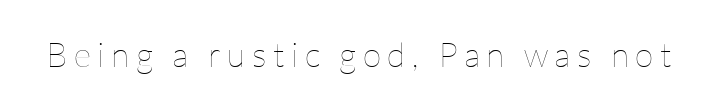
{"italic": "no", "bold": "no", "weight": "thin", "width": "normal", "stroke_contrast": "low", "x_height": "medium", "monospaced": "no", "underline": "no", "glyph_px": 34}
